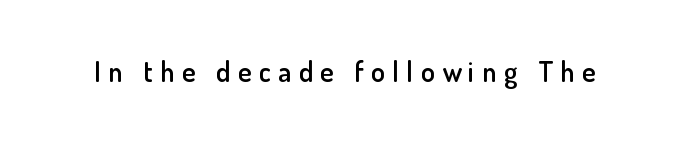
Q: Is the text bold? A: Semi-bold.
Q: Is the text italic (slanted)? A: No, it is upright.
Q: Is the typeface a serif or a sans-serif typeface? A: Sans-serif.
Q: Is the text underlined? A: No.
Q: Is the spacing between letters normal or unusually wide? A: Unusually wide.
Q: Width (condensed, normal, or wide)? A: Normal.
Q: Stroke contrast? A: Low.
Q: x-height? A: Small.
Q: Monospaced? A: No.
